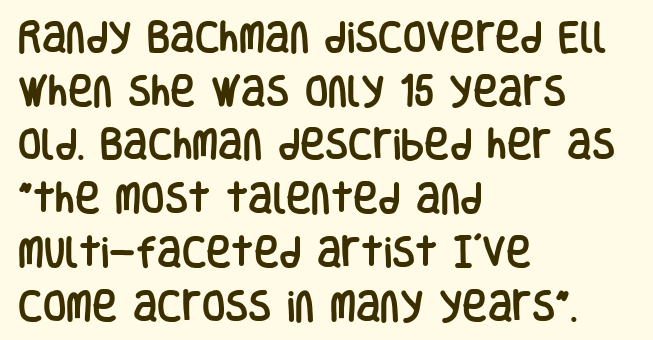
Bare-footed words on every line. Does the type have serifs? No, each stem ends abruptly. Which margin do the lines hug? The left one — the right edge is uneven. Italic: no, the glyphs are upright roman. Standard letterfit; no display-style spreading of the glyphs.
